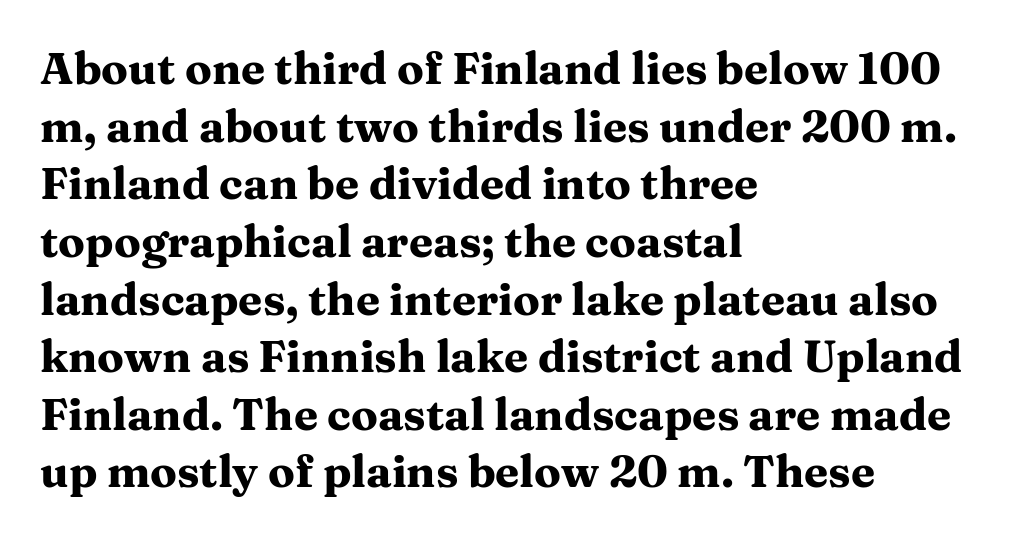
Q: Is the text bold? A: Yes.
Q: Is the text italic (slanted)? A: No, it is upright.
Q: Is the typeface a serif or a sans-serif typeface? A: Serif.
Q: Is the text underlined? A: No.
Q: How is the paragraph aligned? A: Left-aligned.
Q: Is the spacing between letters normal or unusually wide? A: Normal.
Q: Is the spacing between lines tight, normal or loose? A: Normal.
Q: Width (condensed, normal, or wide)? A: Wide.
Q: Stroke contrast? A: Medium.
Q: x-height? A: Medium.
Q: Monospaced? A: No.
